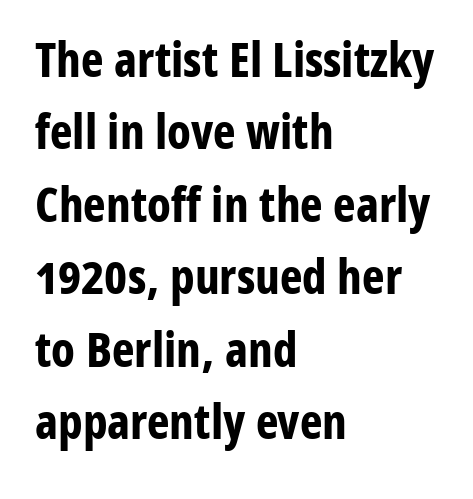
{"serif": "no", "italic": "no", "bold": "yes", "weight": "bold", "width": "condensed", "stroke_contrast": "low", "x_height": "medium", "monospaced": "no", "underline": "no", "align": "left", "line_spacing": "normal", "line_spacing_ratio": 1.51, "letter_spacing": "normal", "letter_spacing_em": 0.0, "glyph_px": 48}
